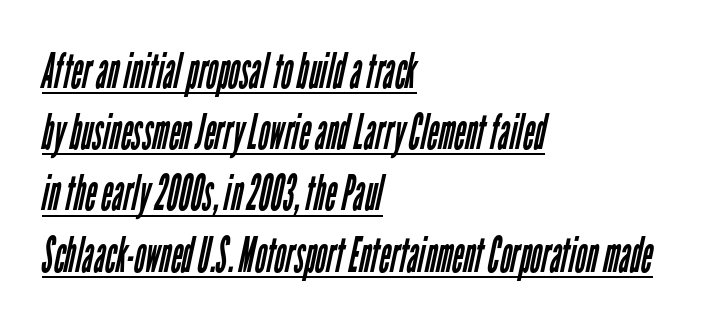
The typesetter has applied underlining to the passage shown. Leading: standard. You could not count columns in this text — the font is proportionally spaced. The weight would be labelled regular, book, light, or lighter still. Stroke terminals: plain, sans-serif.
